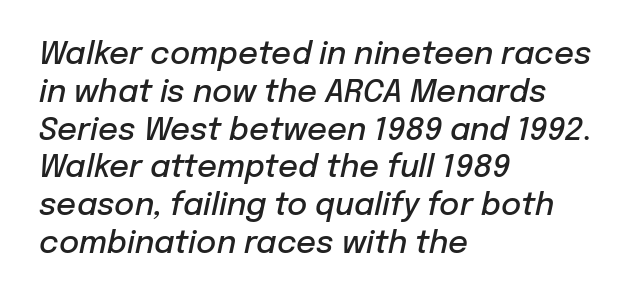
Q: Is the text bold? A: Semi-bold.
Q: Is the text italic (slanted)? A: Yes, it leans right by about 12 degrees.
Q: Is the text underlined? A: No.
Q: How is the paragraph aligned? A: Left-aligned.
Q: Is the spacing between letters normal or unusually wide? A: Normal.
Q: Width (condensed, normal, or wide)? A: Normal.
Q: Stroke contrast? A: Low.
Q: x-height? A: Medium.
Q: Monospaced? A: No.
